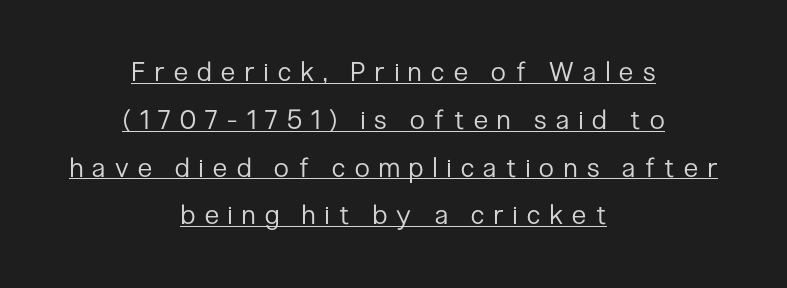
{"italic": "no", "bold": "no", "underline": "yes", "align": "center", "line_spacing_ratio": 1.77, "letter_spacing": "wide", "letter_spacing_em": 0.36, "glyph_px": 27}
